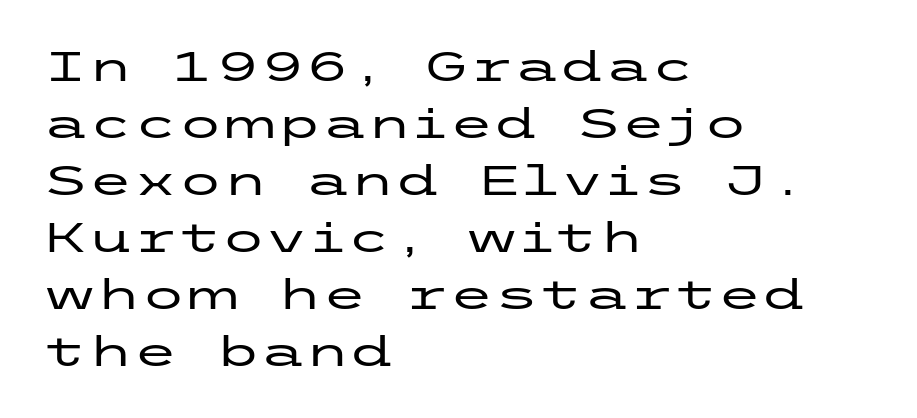
Q: Is the text italic (slanted)? A: No, it is upright.
Q: Is the typeface a serif or a sans-serif typeface? A: Sans-serif.
Q: Is the text underlined? A: No.
Q: How is the paragraph aligned? A: Left-aligned.
Q: Is the spacing between letters normal or unusually wide? A: Normal.
Q: Is the spacing between lines tight, normal or loose? A: Normal.
Q: Width (condensed, normal, or wide)? A: Wide.
Q: Stroke contrast? A: Low.
Q: x-height? A: Medium.
